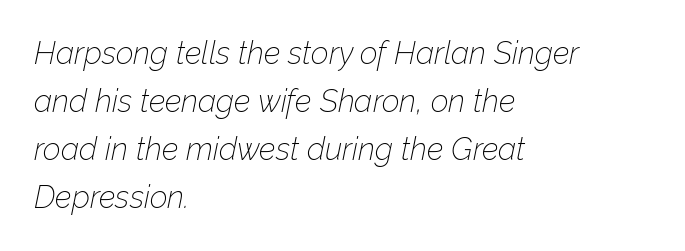
Q: Is the text bold? A: No.
Q: Is the text italic (slanted)? A: Yes, it leans right by about 12 degrees.
Q: Is the text underlined? A: No.
Q: How is the paragraph aligned? A: Left-aligned.
Q: Is the spacing between letters normal or unusually wide? A: Normal.
Q: Is the spacing between lines tight, normal or loose? A: Normal.
Q: Width (condensed, normal, or wide)? A: Normal.
Q: Stroke contrast? A: Low.
Q: x-height? A: Medium.
Q: Monospaced? A: No.
